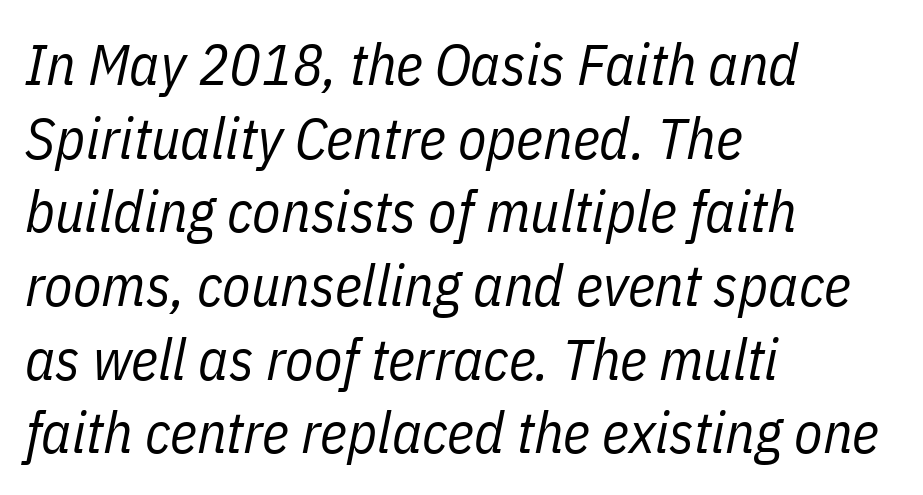
{"italic": "yes", "lean": "right", "slant_degrees": 11, "bold": "no", "weight": "regular", "width": "condensed", "stroke_contrast": "low", "x_height": "medium", "monospaced": "no", "underline": "no", "align": "left", "line_spacing": "normal", "line_spacing_ratio": 1.27, "letter_spacing": "normal", "letter_spacing_em": 0.0, "glyph_px": 58}
